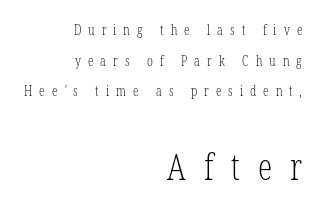
{"serif": "yes", "bold": "no", "weight": "light", "width": "condensed", "stroke_contrast": "low", "x_height": "medium", "monospaced": "no", "underline": "no", "align": "right", "line_spacing": "loose", "line_spacing_ratio": 2.19, "letter_spacing": "wide", "letter_spacing_em": 0.5, "larger_block": "second", "size_ratio": 2.57, "glyph_px": 36}
